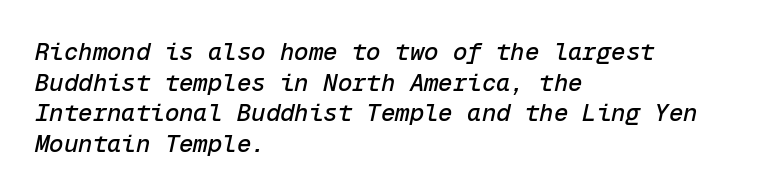
Q: Is the text italic (slanted)? A: Yes, it leans right by about 12 degrees.
Q: Is the text underlined? A: No.
Q: How is the paragraph aligned? A: Left-aligned.
Q: Is the spacing between letters normal or unusually wide? A: Normal.
Q: Is the spacing between lines tight, normal or loose? A: Normal.
